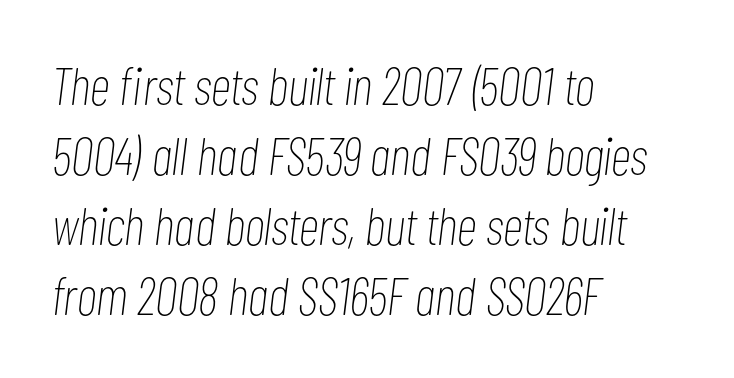
The image shows 53 px thin, condensed type, italic (leaning right); set left-aligned, normal line spacing (1.32x), normal letter spacing, not underlined; low stroke contrast and a medium x-height.
